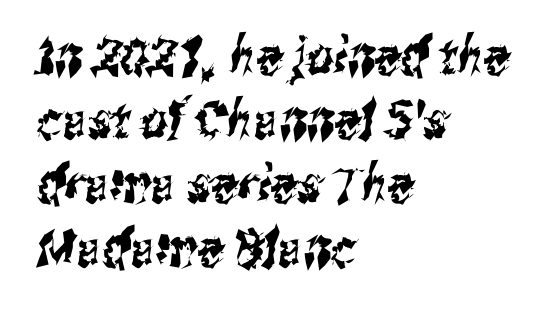
The image shows 52 px condensed sans-serif type; set left-aligned, line spacing 1.23x, normal letter spacing, not underlined; medium stroke contrast and a medium x-height.
